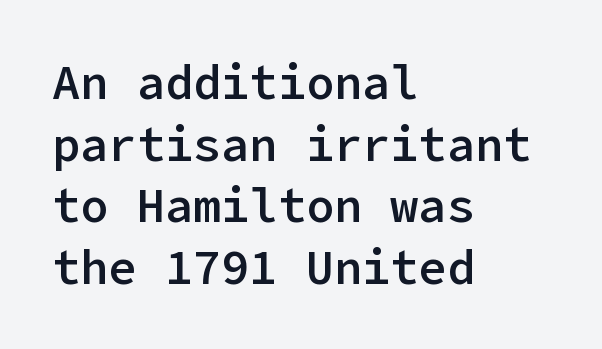
{"serif": "no", "italic": "no", "bold": "semi", "weight": "semibold", "width": "normal", "stroke_contrast": "low", "x_height": "medium", "underline": "no", "align": "left", "line_spacing": "normal", "line_spacing_ratio": 1.31, "letter_spacing": "normal", "letter_spacing_em": 0.0, "glyph_px": 47}
